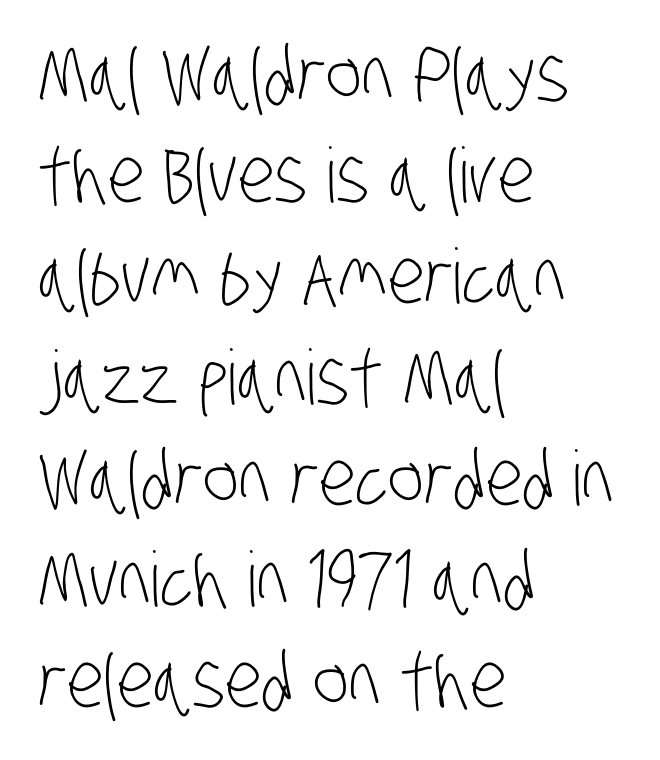
{"serif": "no", "bold": "no", "weight": "light", "width": "condensed", "stroke_contrast": "low", "x_height": "large", "monospaced": "no", "underline": "no", "align": "left", "line_spacing": "normal", "line_spacing_ratio": 1.33, "letter_spacing": "normal", "letter_spacing_em": 0.0, "glyph_px": 76}
